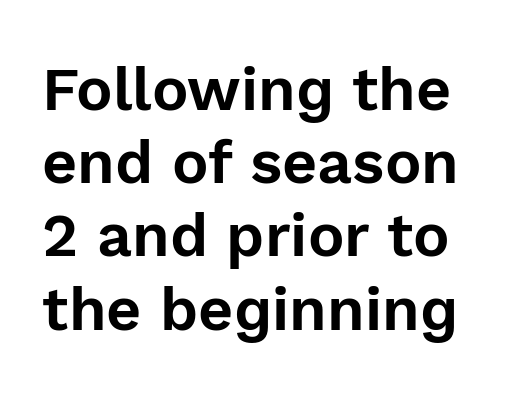
The image shows 61 px sans-serif type, upright; set line spacing 1.2x, normal letter spacing, not underlined; a medium x-height.
